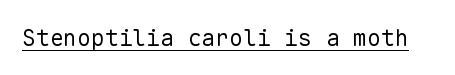
{"italic": "no", "bold": "no", "underline": "yes", "letter_spacing": "normal", "letter_spacing_em": 0.0, "glyph_px": 23}
